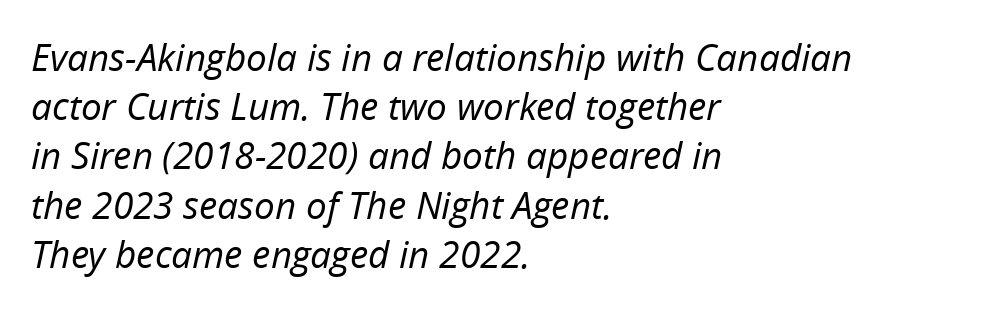
Q: Is the text bold? A: No.
Q: Is the text italic (slanted)? A: Yes, it leans right by about 12 degrees.
Q: Is the text underlined? A: No.
Q: How is the paragraph aligned? A: Left-aligned.
Q: Is the spacing between letters normal or unusually wide? A: Normal.
Q: Is the spacing between lines tight, normal or loose? A: Normal.
Q: Width (condensed, normal, or wide)? A: Normal.
Q: Stroke contrast? A: Low.
Q: x-height? A: Medium.
Q: Monospaced? A: No.
